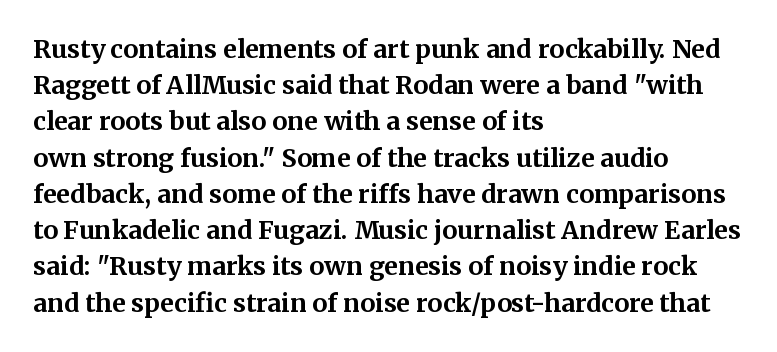
Typesetter's note: full bold, strokes at maximum text heaviness. Rendered with straight, roman letterforms. The line-height multiplier appears to be the usual default. Words appear dense and cohesive because spacing is normal. A student would call this left alignment; a typographer would say flush left, rag right. The baseline area is clear.
